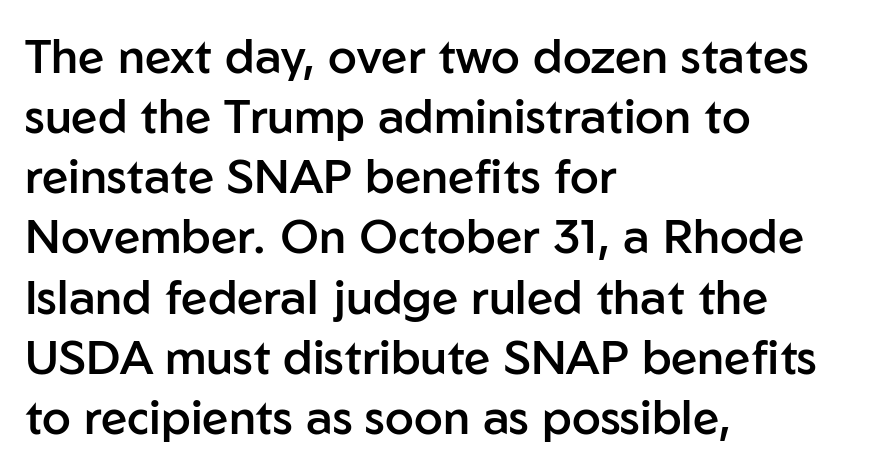
This rendering leaves character spacing at its baseline value. Regarding serifs, this sample does without them. The font is running at a semibold setting, under full bold. Upright lettering throughout. Do the characters align in a grid? No, the font is proportional. Bare-footed words on every line.
